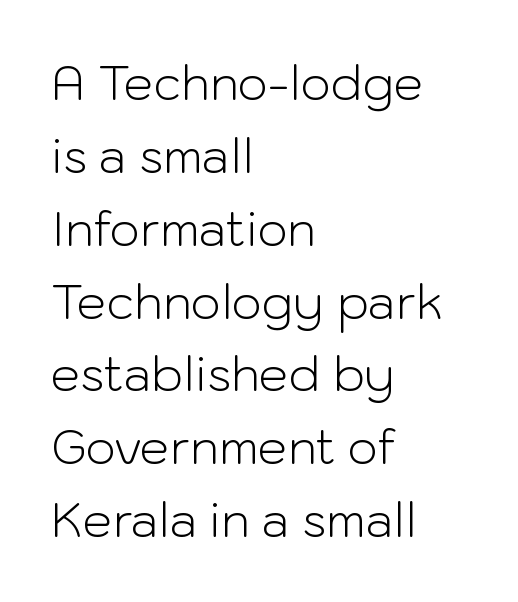
The strokes carry an ordinary text weight at most. Characters remain perfectly vertical along every line. Inter-character spacing is left at the font's built-in metrics. The typesetter chose a ragged-right arrangement here. The rendering shows plain stroke endings on the letterforms — a sans-serif design.
